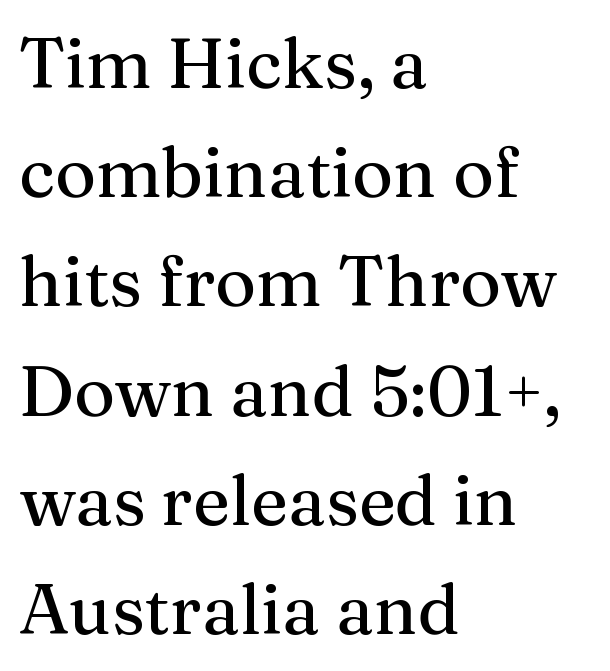
{"serif": "yes", "italic": "no", "width": "normal", "stroke_contrast": "medium", "x_height": "medium", "monospaced": "no", "underline": "no", "align": "left", "line_spacing": "normal", "line_spacing_ratio": 1.56, "letter_spacing": "normal", "letter_spacing_em": 0.0, "glyph_px": 70}
